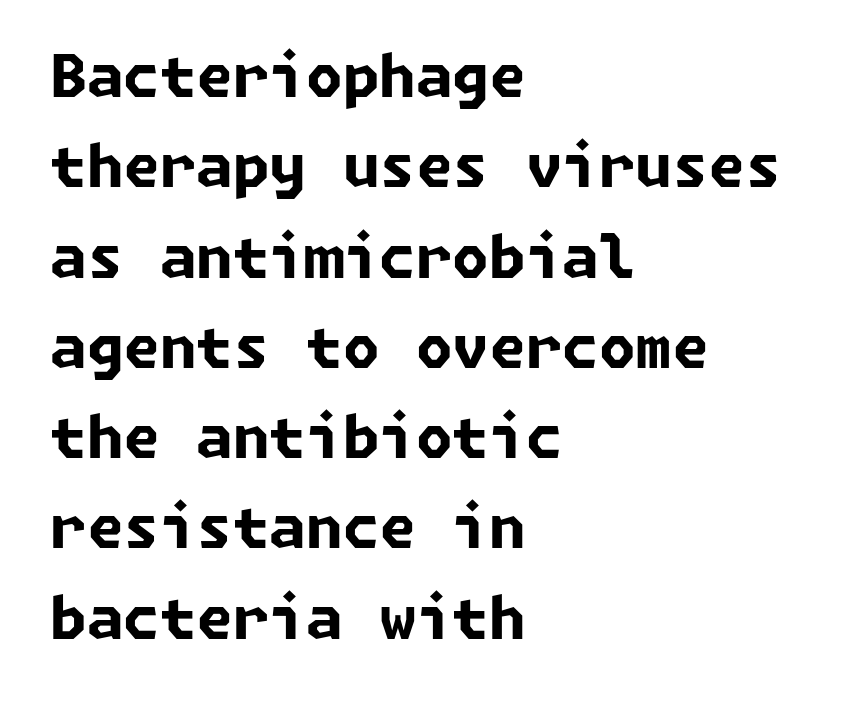
The image shows 59 px bold sans-serif type; set left-aligned, normal line spacing (1.53x), normal letter spacing, not underlined; low stroke contrast and a medium x-height.
